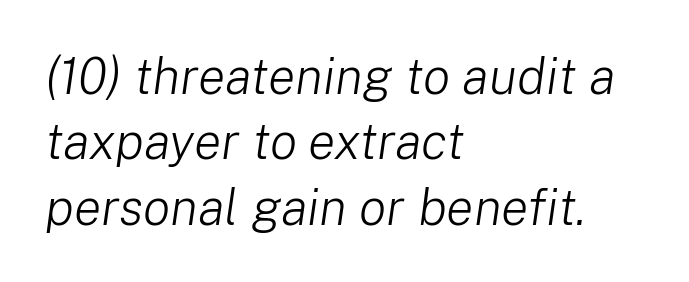
Q: Is the text bold? A: No.
Q: Is the text italic (slanted)? A: Yes, it leans right by about 8 degrees.
Q: Is the text underlined? A: No.
Q: How is the paragraph aligned? A: Left-aligned.
Q: Is the spacing between letters normal or unusually wide? A: Normal.
Q: Is the spacing between lines tight, normal or loose? A: Normal.
Q: Width (condensed, normal, or wide)? A: Normal.
Q: Stroke contrast? A: Low.
Q: x-height? A: Medium.
Q: Monospaced? A: No.
